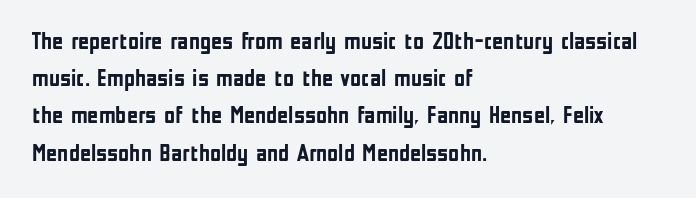
{"italic": "no", "bold": "yes", "underline": "no", "align": "left", "line_spacing": "normal", "line_spacing_ratio": 1.55, "letter_spacing": "normal", "letter_spacing_em": 0.0, "glyph_px": 24}
